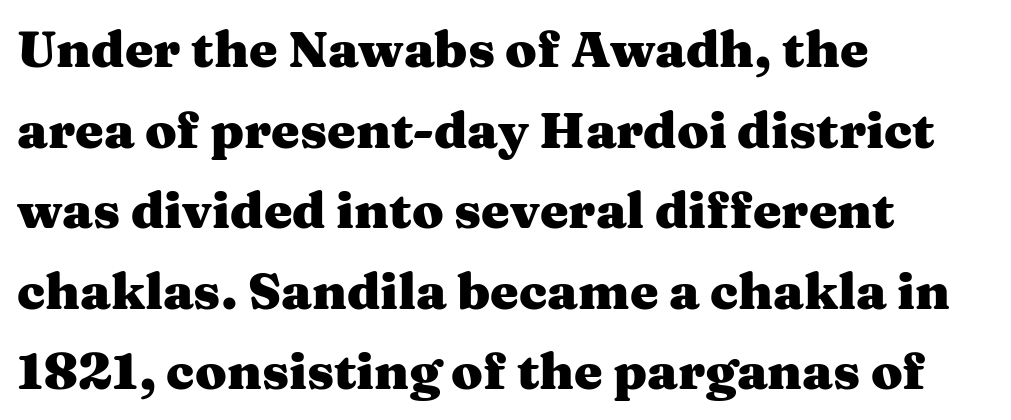
Type without underlining. The face used here is rendered with its standard letterfit. Notice how thick the strokes are: this is what a full bold looks like. The rag falls on the right side of this text block. A typesetter would call this proportional, since set widths differ per character.
